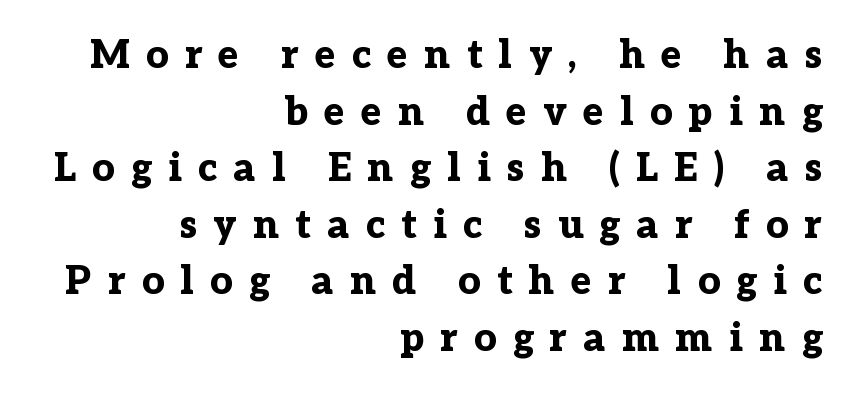
Normally led — the rows are evenly, conventionally spaced. Compared with typical body copy, the letter spacing here is much looser. Heavy-handed strokes throughout: this text is bold. The type sits square on the baseline with zero lean. Only glyphs here, with clear space below each row.
